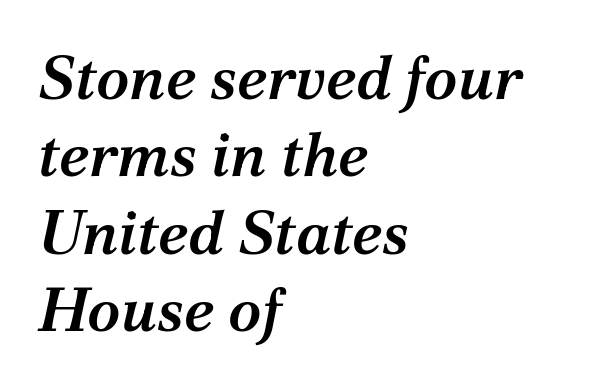
Q: Is the text bold? A: Semi-bold.
Q: Is the text italic (slanted)? A: Yes, it leans right by about 12 degrees.
Q: Is the typeface a serif or a sans-serif typeface? A: Serif.
Q: Is the text underlined? A: No.
Q: How is the paragraph aligned? A: Left-aligned.
Q: Is the spacing between letters normal or unusually wide? A: Normal.
Q: Is the spacing between lines tight, normal or loose? A: Normal.
Q: Width (condensed, normal, or wide)? A: Normal.
Q: Stroke contrast? A: Medium.
Q: x-height? A: Medium.
Q: Monospaced? A: No.
